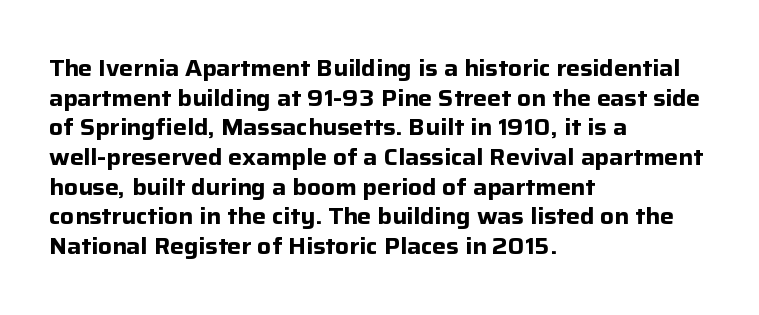
Is there any slant? The stems are plumb. Nothing unusual about the tracking: characters are spaced as the font intends. These words are printed bold, with thick strokes throughout. Evenly set lines give the paragraph a standard silhouette.
